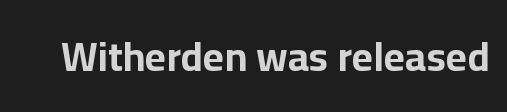
The lettering holds an erect, upright posture throughout. In terms of weight, the rendering is a true, heavy bold. Beneath every word, the page is bare. The type family on display is of the sans-serif kind. Does extra space separate the letters? No, they use regular spacing. Each letter keeps its own natural width here, so spacing adapts to shape.
